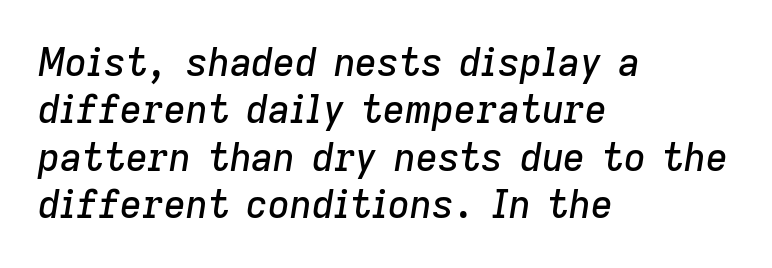
The image shows 38 px text type, italic (leaning right); set left-aligned, normal line spacing (1.25x), normal letter spacing, not underlined; low stroke contrast and a medium x-height.
